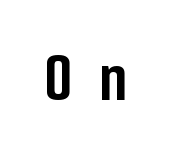
On the weight axis this lands at bold, roughly 700. A clean baseline with only descenders dipping below it. How are the letters spaced? Widely, with obvious added tracking. Nope, no serifs anywhere on these letters. The font's upright variant was chosen for this text.
